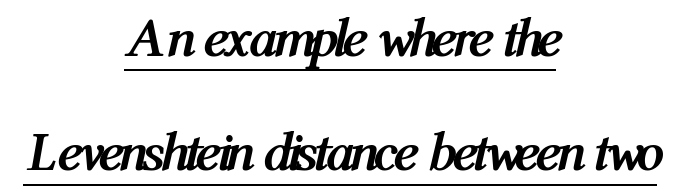
One glance says open: line gaps are wider than usual. This rendering uses center alignment, leaving both contours irregular but symmetric. The rendering keeps characters at their native spacing. A continuous stroke trails under the words, as in a hyperlink. I'd describe the lettering as bold — thick and assertive. Is this a fixed-width face? No — the glyphs have proportional, varying widths.
